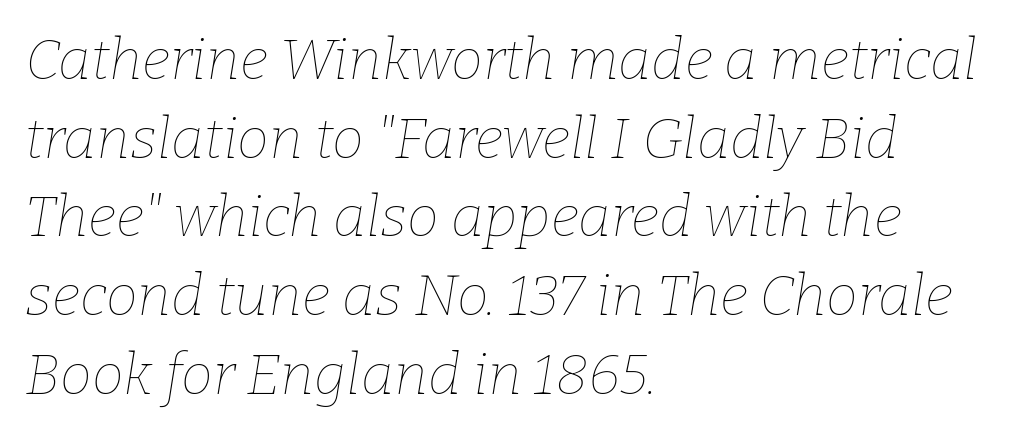
Is this a fixed-width face? No — the glyphs have proportional, varying widths. Check the space under the baseline: it is left empty. The font sits on the lighter half of the weight spectrum, regular included. The passage shown leans; its letterforms are oblique.
